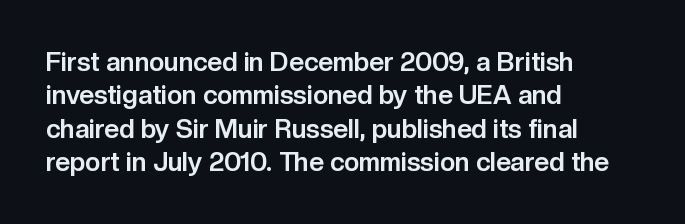
Q: Is the text bold? A: Yes.
Q: Is the text italic (slanted)? A: No, it is upright.
Q: Is the text underlined? A: No.
Q: How is the paragraph aligned? A: Left-aligned.
Q: Is the spacing between letters normal or unusually wide? A: Normal.
Q: Is the spacing between lines tight, normal or loose? A: Normal.
